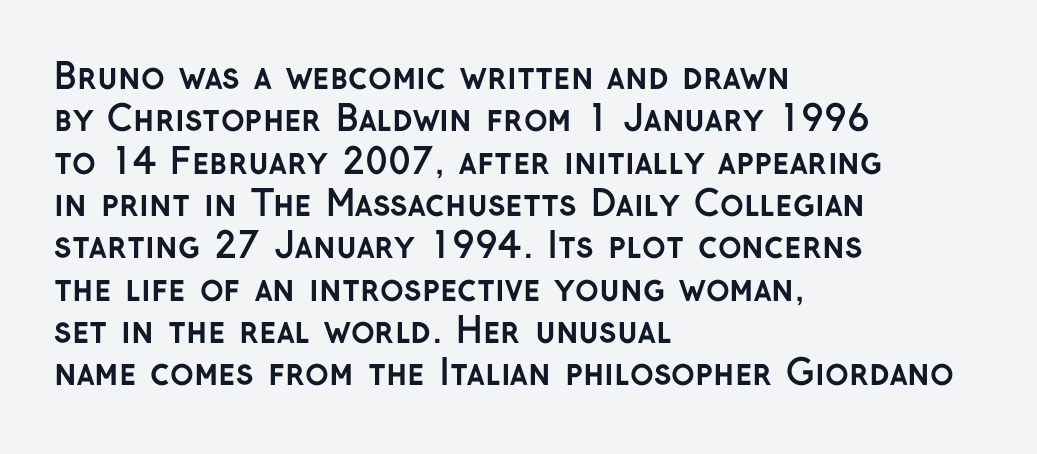
{"serif": "no", "italic": "no", "bold": "yes", "weight": "semibold", "width": "normal", "stroke_contrast": "low", "x_height": "medium", "monospaced": "no", "underline": "no", "align": "left", "line_spacing_ratio": 1.21, "letter_spacing": "normal", "letter_spacing_em": 0.0, "glyph_px": 35}
